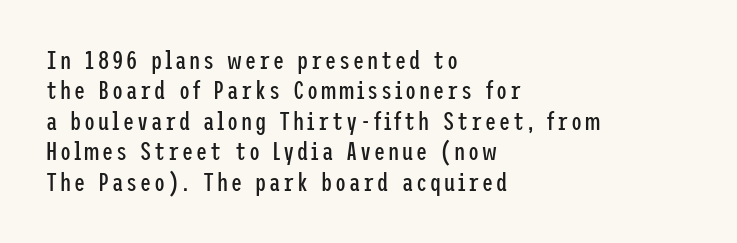
Q: Is the text bold? A: No.
Q: Is the text italic (slanted)? A: No, it is upright.
Q: Is the text underlined? A: No.
Q: How is the paragraph aligned? A: Left-aligned.
